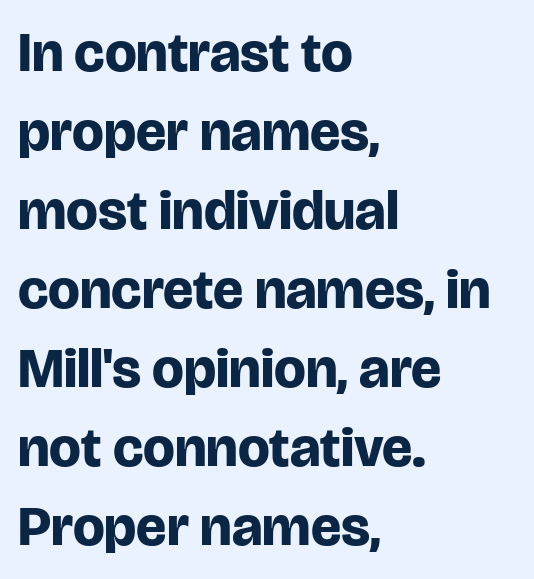
Think of a printed novel: that variable character pitch is what you see here. Reading down the column, the eye jumps a familiar distance to each next line. Underlining? Definitely not there. Compared with typical body copy, the letter spacing here is the same. A typesetter would label this face a sans.
